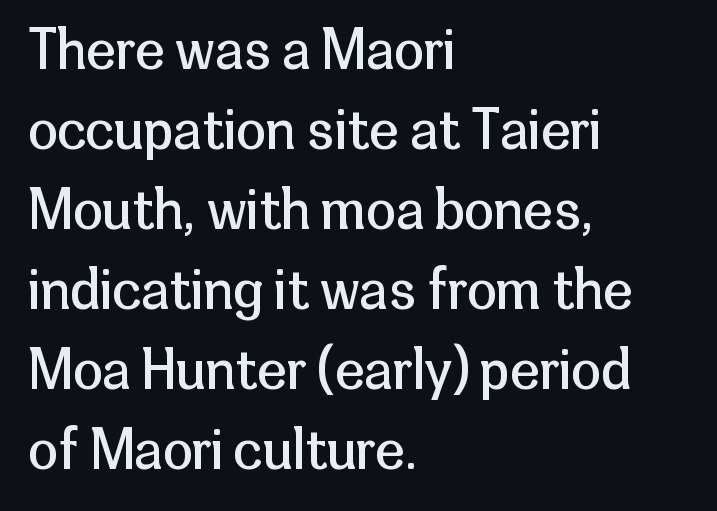
Q: Is the text bold? A: No.
Q: Is the text italic (slanted)? A: No, it is upright.
Q: Is the typeface a serif or a sans-serif typeface? A: Sans-serif.
Q: Is the text underlined? A: No.
Q: How is the paragraph aligned? A: Left-aligned.
Q: Is the spacing between letters normal or unusually wide? A: Normal.
Q: Is the spacing between lines tight, normal or loose? A: Normal.
Q: Width (condensed, normal, or wide)? A: Normal.
Q: Stroke contrast? A: Low.
Q: x-height? A: Medium.
Q: Monospaced? A: No.
